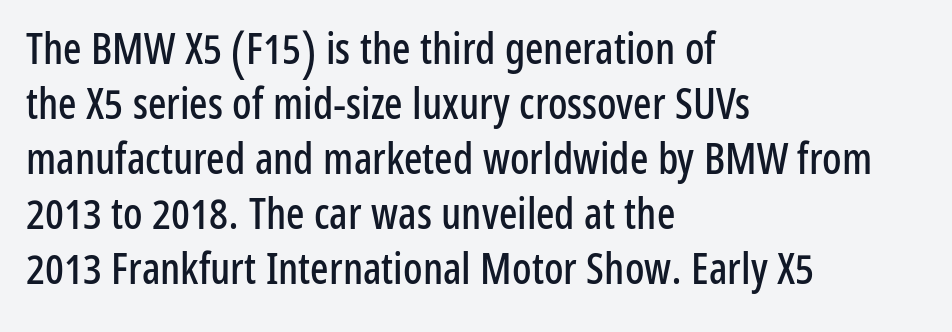
{"serif": "no", "italic": "no", "width": "condensed", "stroke_contrast": "low", "x_height": "medium", "monospaced": "no", "underline": "no", "align": "left", "line_spacing": "normal", "line_spacing_ratio": 1.28, "letter_spacing": "normal", "letter_spacing_em": 0.0, "glyph_px": 43}
